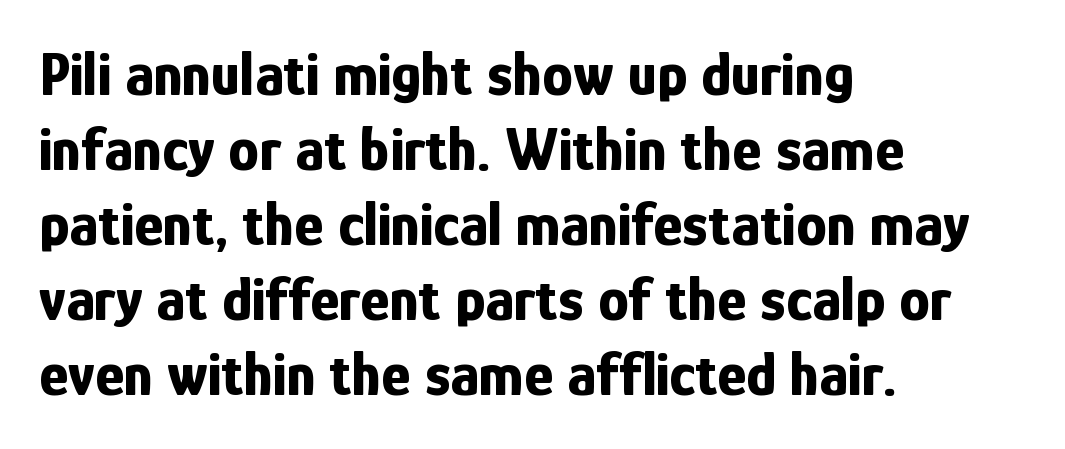
Q: Is the text bold? A: Yes.
Q: Is the text italic (slanted)? A: No, it is upright.
Q: Is the typeface a serif or a sans-serif typeface? A: Sans-serif.
Q: Is the text underlined? A: No.
Q: How is the paragraph aligned? A: Left-aligned.
Q: Is the spacing between letters normal or unusually wide? A: Normal.
Q: Width (condensed, normal, or wide)? A: Condensed.
Q: Stroke contrast? A: Low.
Q: x-height? A: Medium.
Q: Monospaced? A: No.
